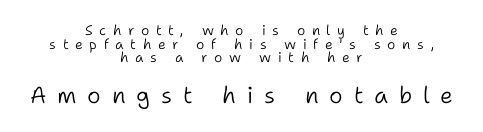
{"italic": "no", "bold": "no", "underline": "no", "align": "center", "line_spacing": "tight", "line_spacing_ratio": 0.97, "letter_spacing": "wide", "letter_spacing_em": 0.47, "larger_block": "second", "size_ratio": 1.64, "glyph_px": 23}
